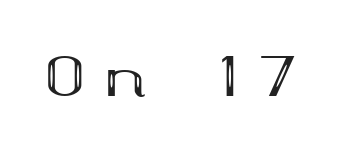
Q: Is the text bold? A: Yes.
Q: Is the text italic (slanted)? A: No, it is upright.
Q: Is the typeface a serif or a sans-serif typeface? A: Serif.
Q: Is the text underlined? A: No.
Q: Is the spacing between letters normal or unusually wide? A: Unusually wide.
Q: Width (condensed, normal, or wide)? A: Wide.
Q: Stroke contrast? A: Medium.
Q: x-height? A: Medium.
Q: Monospaced? A: No.
